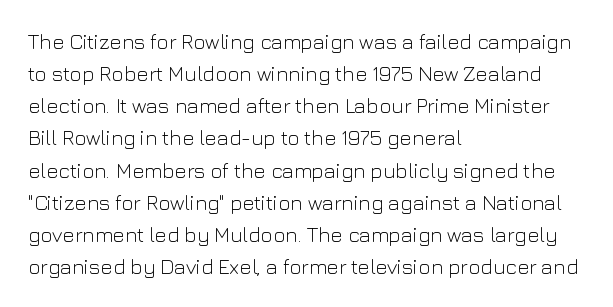
{"italic": "no", "bold": "no", "underline": "no", "align": "left", "line_spacing": "normal", "line_spacing_ratio": 1.53, "letter_spacing": "normal", "letter_spacing_em": 0.0, "glyph_px": 21}
